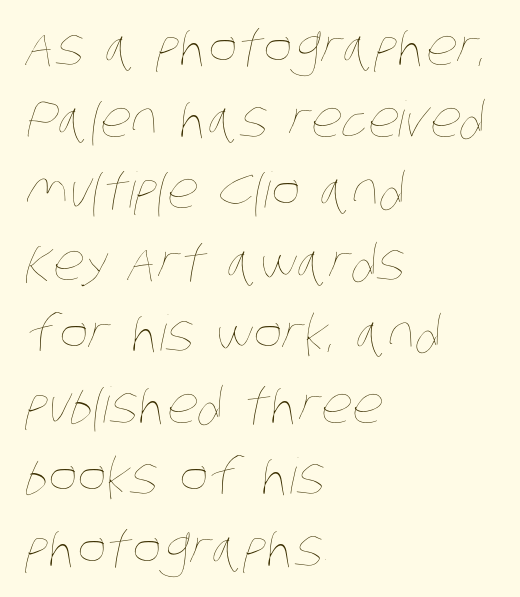
Q: Is the text bold? A: No.
Q: Is the text underlined? A: No.
Q: How is the paragraph aligned? A: Left-aligned.
Q: Is the spacing between letters normal or unusually wide? A: Normal.
Q: Is the spacing between lines tight, normal or loose? A: Normal.
Q: Width (condensed, normal, or wide)? A: Condensed.
Q: Stroke contrast? A: Low.
Q: x-height? A: Large.
Q: Monospaced? A: No.
